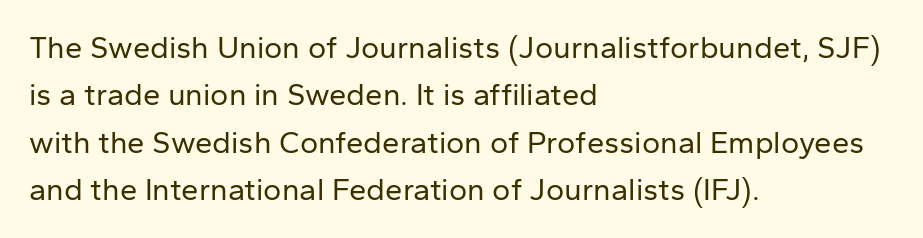
The image shows 31 px regular-weight sans-serif type, upright; set left-aligned, normal line spacing (1.53x), normal letter spacing, not underlined; low stroke contrast and a medium x-height.
